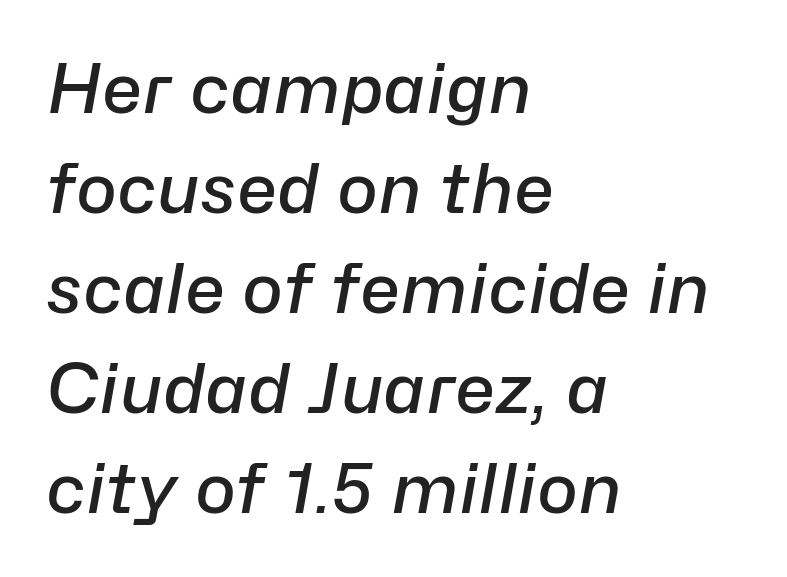
{"italic": "yes", "lean": "right", "slant_degrees": 10, "bold": "semi", "weight": "semibold", "width": "normal", "stroke_contrast": "low", "x_height": "medium", "monospaced": "no", "underline": "no", "align": "left", "line_spacing": "normal", "line_spacing_ratio": 1.45, "letter_spacing": "normal", "letter_spacing_em": 0.0, "glyph_px": 69}
